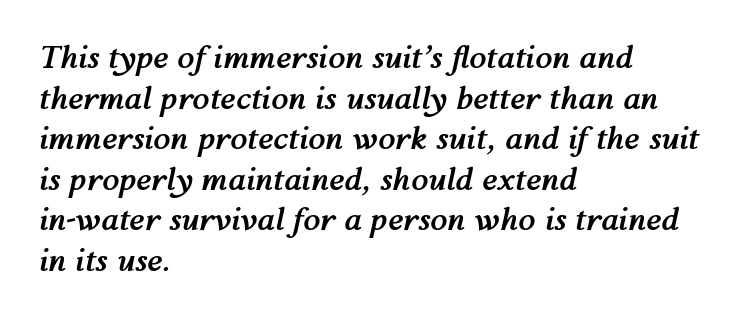
Look at the tracking — it's just the regular setting, nothing added. Would a proofreader flag this as italicized? Yes. Reading down the column, the eye jumps a familiar distance to each next line. These lines stack with their left ends in a neat column. The words here are not underlined.
